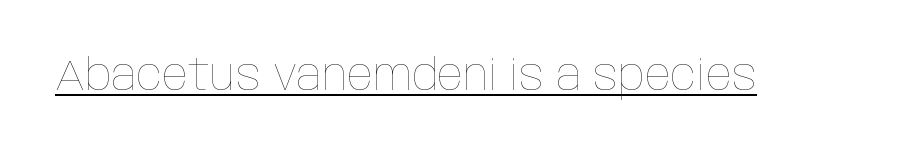
{"italic": "no", "bold": "no", "weight": "thin", "width": "condensed", "stroke_contrast": "low", "x_height": "large", "monospaced": "no", "underline": "yes", "letter_spacing": "normal", "letter_spacing_em": 0.0, "glyph_px": 43}
